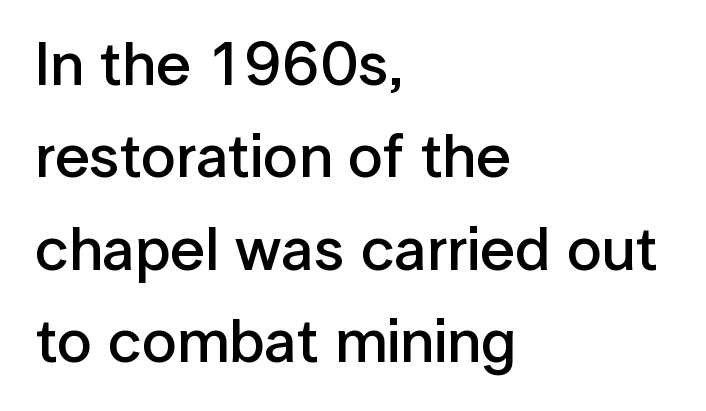
{"serif": "no", "italic": "no", "bold": "semi", "weight": "semibold", "width": "normal", "stroke_contrast": "low", "x_height": "medium", "monospaced": "no", "underline": "no", "align": "left", "line_spacing": "normal", "line_spacing_ratio": 1.49, "letter_spacing": "normal", "letter_spacing_em": 0.0, "glyph_px": 62}
